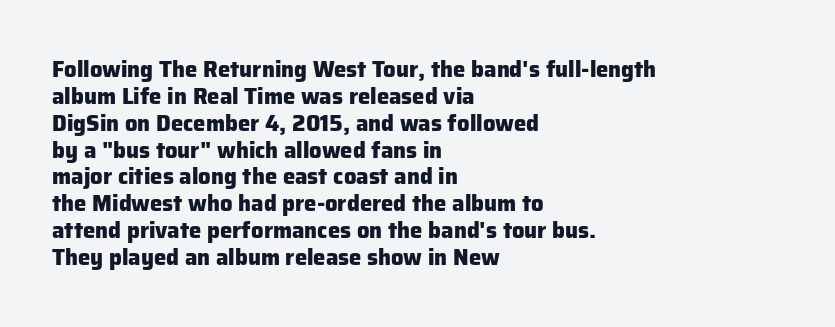
The image shows 22 px bold type, upright; set left-aligned, line spacing 1.22x, normal letter spacing, not underlined.
